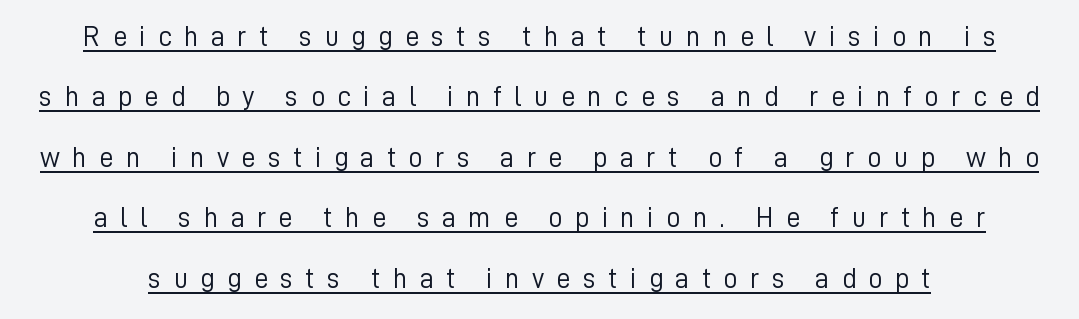
{"serif": "no", "italic": "no", "bold": "no", "weight": "light", "width": "normal", "stroke_contrast": "low", "x_height": "medium", "monospaced": "no", "underline": "yes", "line_spacing": "loose", "line_spacing_ratio": 2.16, "letter_spacing": "wide", "letter_spacing_em": 0.44, "glyph_px": 28}
